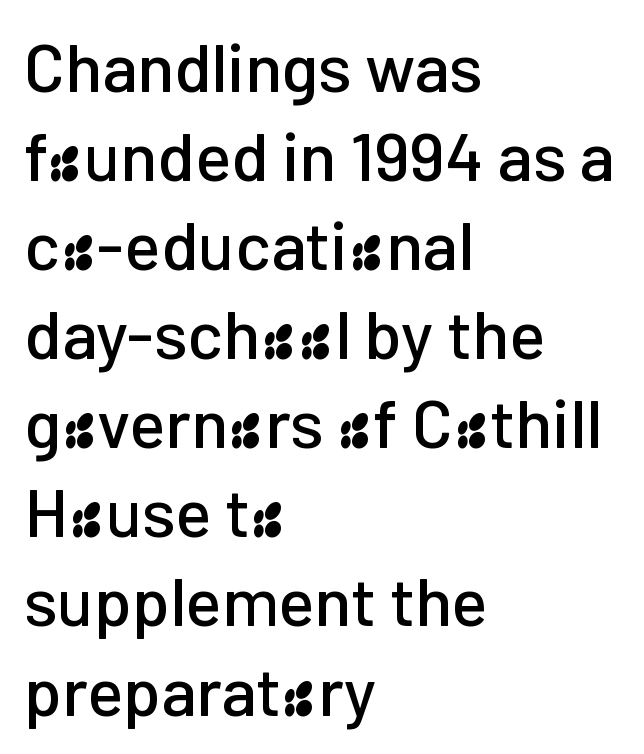
Teacher's note: observe the even left margin — that is flush-left alignment. The area under the type is left untouched. Does extra space separate the letters? No, they use regular spacing. The letters advance in unequal steps, a hallmark of proportional type.
